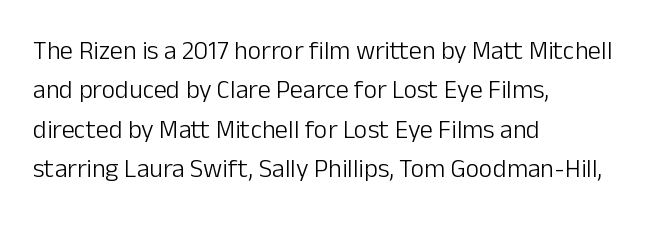
Q: Is the text bold? A: No.
Q: Is the text italic (slanted)? A: No, it is upright.
Q: Is the text underlined? A: No.
Q: How is the paragraph aligned? A: Left-aligned.
Q: Is the spacing between letters normal or unusually wide? A: Normal.
Q: Is the spacing between lines tight, normal or loose? A: Normal.
